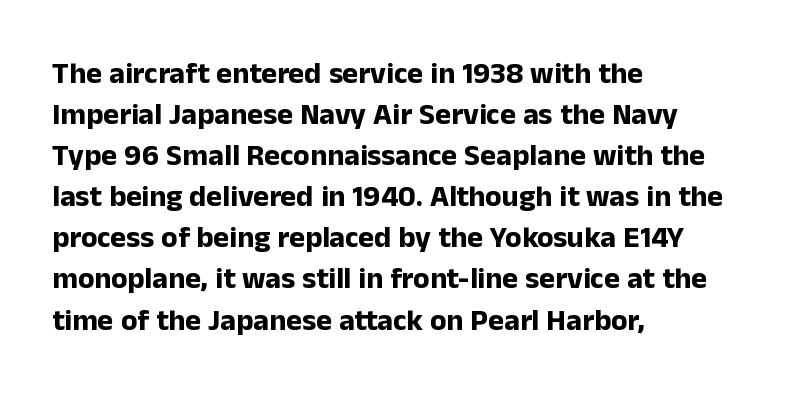
Nothing unusual about the tracking: characters are spaced as the font intends. The text was rendered using a sans face with plain stroke endings. Students, this is bold: see how much ink each stroke carries. The letters advance in unequal steps, a hallmark of proportional type. Line starts are locked; line ends wander. The passage shown stacks its lines at a standard gap.
